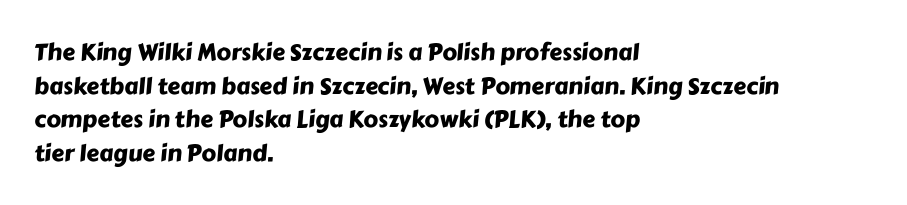
Q: Is the text underlined? A: No.
Q: How is the paragraph aligned? A: Left-aligned.
Q: Is the spacing between letters normal or unusually wide? A: Normal.
Q: Is the spacing between lines tight, normal or loose? A: Normal.
